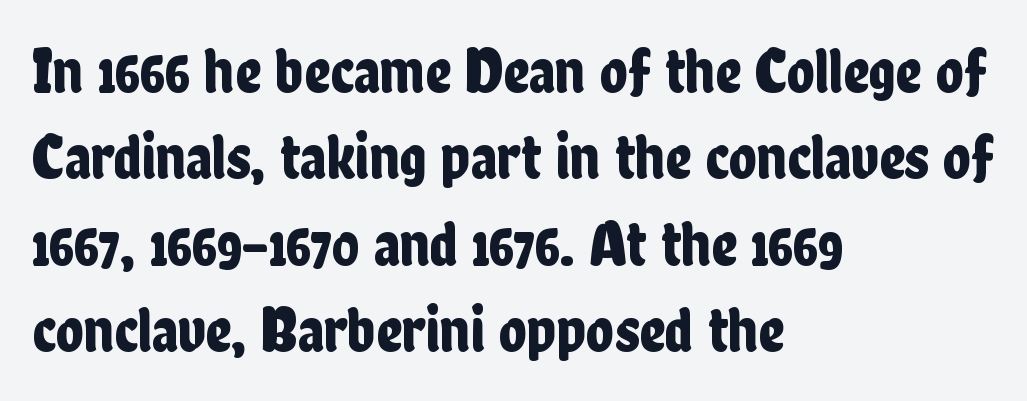
The image shows 64 px condensed sans-serif type, upright; set left-aligned, normal line spacing (1.35x), normal letter spacing, not underlined; low stroke contrast and a medium x-height.
